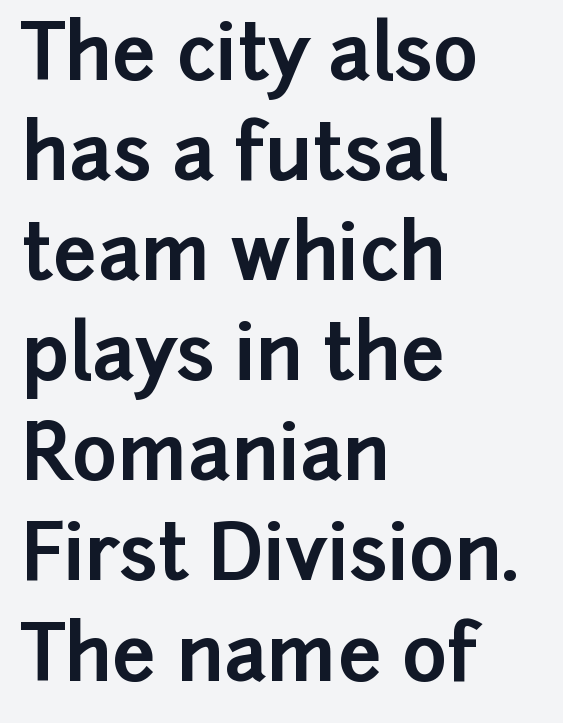
The image shows 77 px bold sans-serif type, upright; set left-aligned, normal line spacing (1.3x), normal letter spacing, not underlined; low stroke contrast and a medium x-height.
